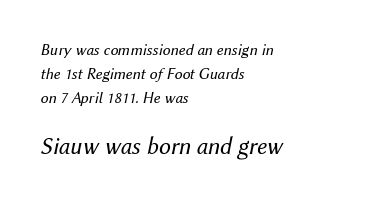
Visually the block forms a straight wall on the left and a jagged coastline on the right. Observe the ordinary spacing: letters are neighbours, not strangers. The block of text has a typical density, with ordinary space between rows. Check under the words: just untouched page. The whole block is typeset with a tilt.
